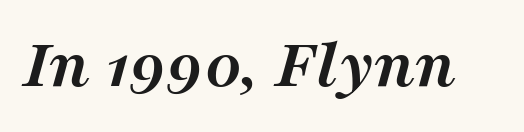
These lines are rendered in a variable-pitch font. A full-strength bold gives these letters their thick strokes. The typeface chosen for these lines features serifs. The specimen omits any rule beneath the text block's lines. Slant detected: the letters are inclined.
